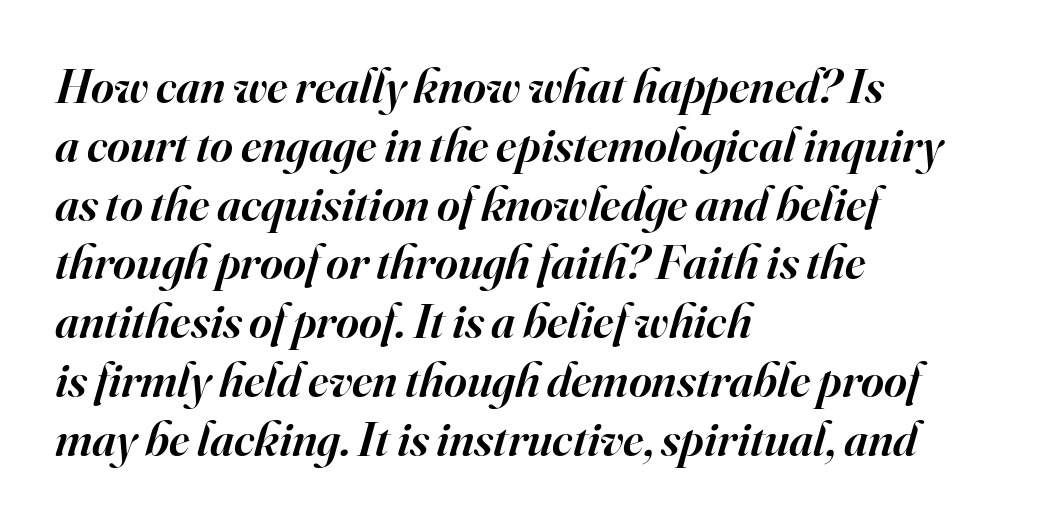
The image shows 49 px semibold serif type, italic (leaning right); set left-aligned, line spacing 1.2x, normal letter spacing, not underlined; high stroke contrast and a small x-height.
